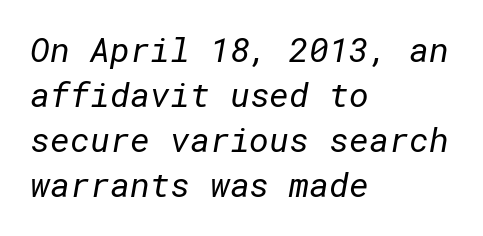
Q: Is the text bold? A: No.
Q: Is the typeface a serif or a sans-serif typeface? A: Sans-serif.
Q: Is the text underlined? A: No.
Q: How is the paragraph aligned? A: Left-aligned.
Q: Is the spacing between letters normal or unusually wide? A: Normal.
Q: Is the spacing between lines tight, normal or loose? A: Normal.
Q: Width (condensed, normal, or wide)? A: Normal.
Q: Stroke contrast? A: Low.
Q: x-height? A: Medium.
